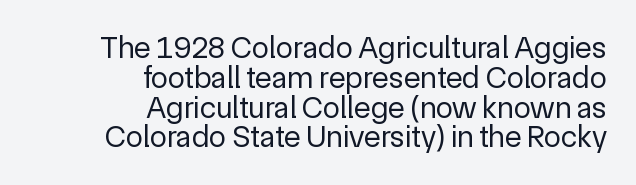
The image shows 31 px regular-weight sans-serif type, upright; set right-aligned, tight line spacing (0.96x), normal letter spacing, not underlined; a medium x-height.
